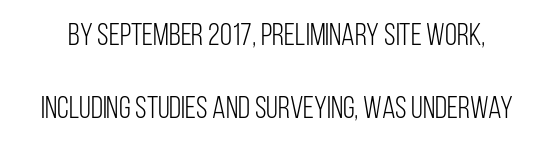
Q: Is the text bold? A: No.
Q: Is the text italic (slanted)? A: No, it is upright.
Q: Is the typeface a serif or a sans-serif typeface? A: Sans-serif.
Q: Is the text underlined? A: No.
Q: Is the spacing between letters normal or unusually wide? A: Normal.
Q: Is the spacing between lines tight, normal or loose? A: Loose.
Q: Width (condensed, normal, or wide)? A: Condensed.
Q: Stroke contrast? A: Low.
Q: x-height? A: Large.
Q: Monospaced? A: No.
